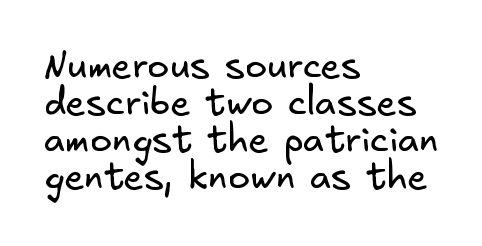
Q: Is the text bold? A: No.
Q: Is the typeface a serif or a sans-serif typeface? A: Sans-serif.
Q: Is the text underlined? A: No.
Q: How is the paragraph aligned? A: Left-aligned.
Q: Is the spacing between letters normal or unusually wide? A: Normal.
Q: Is the spacing between lines tight, normal or loose? A: Tight.
Q: Width (condensed, normal, or wide)? A: Normal.
Q: Stroke contrast? A: Low.
Q: x-height? A: Small.
